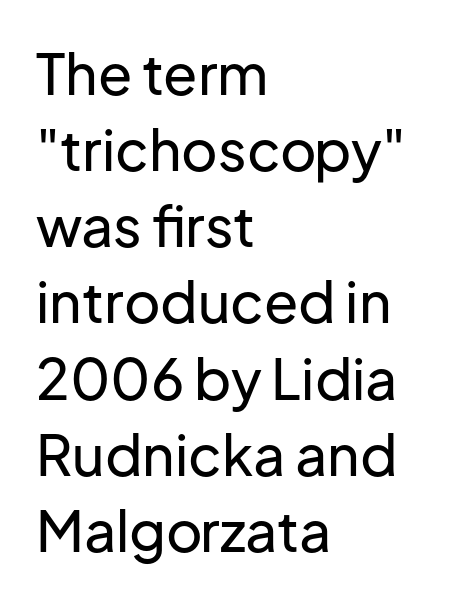
Q: Is the text italic (slanted)? A: No, it is upright.
Q: Is the typeface a serif or a sans-serif typeface? A: Sans-serif.
Q: Is the text underlined? A: No.
Q: How is the paragraph aligned? A: Left-aligned.
Q: Is the spacing between letters normal or unusually wide? A: Normal.
Q: Is the spacing between lines tight, normal or loose? A: Normal.
Q: Width (condensed, normal, or wide)? A: Normal.
Q: Stroke contrast? A: Low.
Q: x-height? A: Medium.
Q: Monospaced? A: No.
